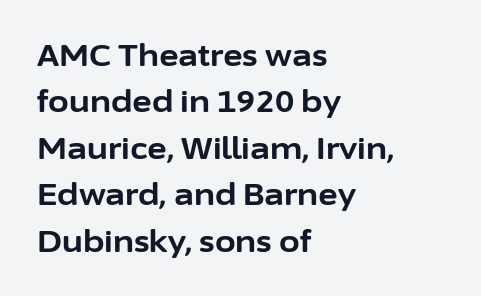
{"serif": "no", "italic": "no", "bold": "yes", "weight": "bold", "width": "normal", "stroke_contrast": "low", "x_height": "medium", "monospaced": "no", "underline": "no", "align": "left", "line_spacing": "normal", "line_spacing_ratio": 1.55, "letter_spacing": "normal", "letter_spacing_em": 0.0, "glyph_px": 30}
